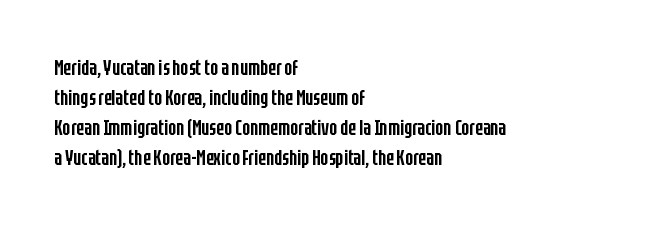
Q: Is the text bold? A: Semi-bold.
Q: Is the text italic (slanted)? A: No, it is upright.
Q: Is the text underlined? A: No.
Q: How is the paragraph aligned? A: Left-aligned.
Q: Is the spacing between letters normal or unusually wide? A: Normal.
Q: Is the spacing between lines tight, normal or loose? A: Normal.
